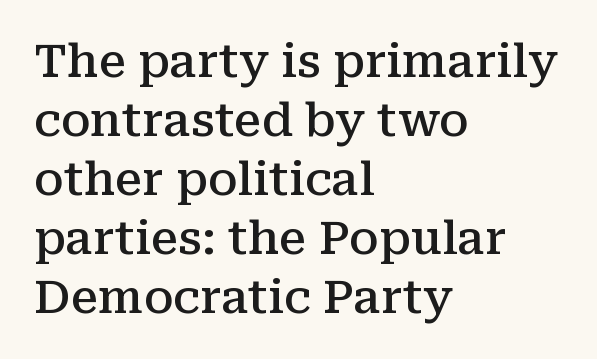
Q: Is the text bold? A: Semi-bold.
Q: Is the text italic (slanted)? A: No, it is upright.
Q: Is the typeface a serif or a sans-serif typeface? A: Serif.
Q: Is the text underlined? A: No.
Q: How is the paragraph aligned? A: Left-aligned.
Q: Is the spacing between letters normal or unusually wide? A: Normal.
Q: Is the spacing between lines tight, normal or loose? A: Normal.
Q: Width (condensed, normal, or wide)? A: Normal.
Q: Stroke contrast? A: Medium.
Q: x-height? A: Medium.
Q: Monospaced? A: No.
